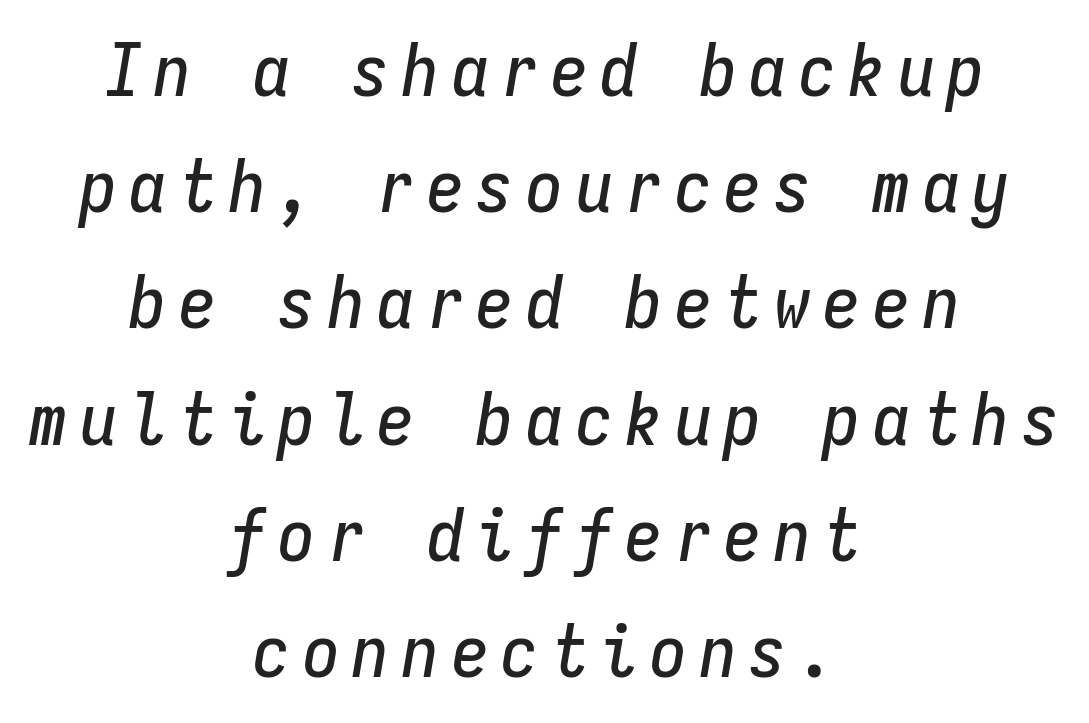
{"italic": "yes", "lean": "right", "slant_degrees": 9, "width": "condensed", "stroke_contrast": "low", "x_height": "medium", "monospaced": "yes", "underline": "no", "align": "center", "line_spacing": "normal", "line_spacing_ratio": 1.57, "glyph_px": 74}
